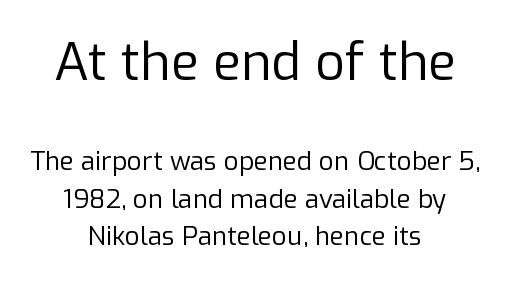
{"serif": "no", "italic": "no", "bold": "no", "weight": "regular", "width": "normal", "stroke_contrast": "low", "x_height": "medium", "monospaced": "no", "underline": "no", "align": "center", "line_spacing": "normal", "line_spacing_ratio": 1.44, "letter_spacing": "normal", "letter_spacing_em": 0.0, "larger_block": "first", "size_ratio": 2.0, "glyph_px": 52}
